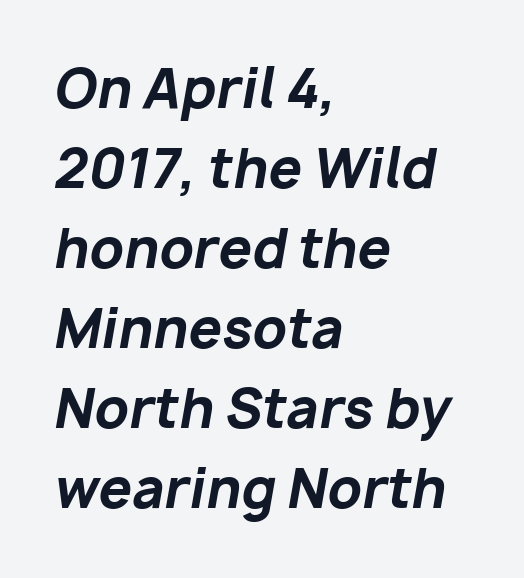
{"italic": "yes", "lean": "right", "slant_degrees": 10, "bold": "yes", "weight": "bold", "width": "normal", "stroke_contrast": "low", "x_height": "medium", "monospaced": "no", "underline": "no", "align": "left", "line_spacing": "normal", "line_spacing_ratio": 1.51, "letter_spacing": "normal", "letter_spacing_em": 0.0, "glyph_px": 53}
